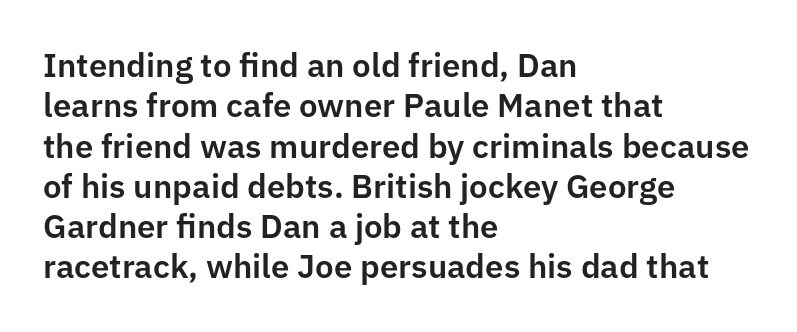
{"serif": "no", "italic": "no", "width": "normal", "stroke_contrast": "low", "x_height": "medium", "monospaced": "no", "underline": "no", "align": "left", "line_spacing_ratio": 1.22, "letter_spacing": "normal", "letter_spacing_em": 0.0, "glyph_px": 33}
